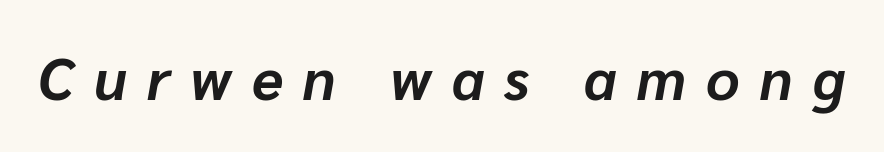
The passage shown leans; its letterforms are oblique. Heavy, bold letterforms. Look at the tracking — it's clearly loosened, letters drifting apart. The baseline area is clear.
